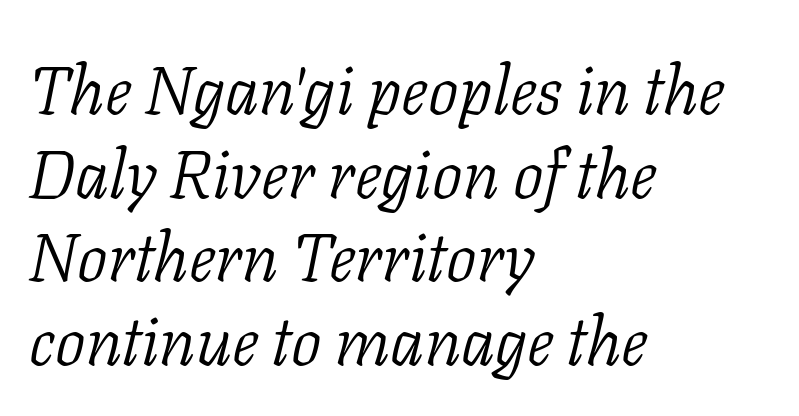
Q: Is the text bold? A: No.
Q: Is the text italic (slanted)? A: Yes, it leans right by about 11 degrees.
Q: Is the typeface a serif or a sans-serif typeface? A: Serif.
Q: Is the text underlined? A: No.
Q: How is the paragraph aligned? A: Left-aligned.
Q: Is the spacing between letters normal or unusually wide? A: Normal.
Q: Width (condensed, normal, or wide)? A: Normal.
Q: Stroke contrast? A: Low.
Q: x-height? A: Medium.
Q: Monospaced? A: No.
